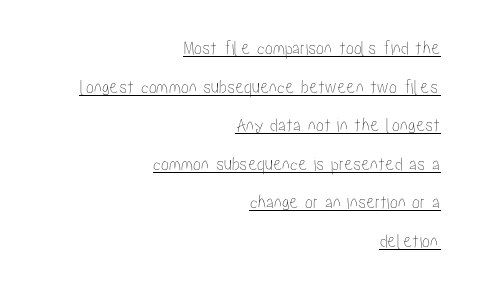
You can tell it's not italic because the verticals are truly vertical. These lines keep a tight, regular rhythm from letter to letter. Underline: present. Compared with typical paragraphs, the rows here are farther apart. If you drew a ruler down the right edge, every line would touch it.
